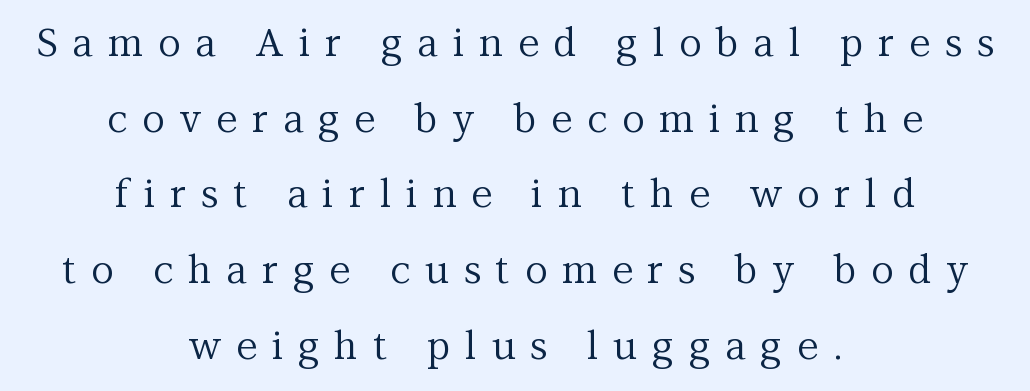
{"serif": "yes", "italic": "no", "bold": "no", "weight": "regular", "width": "normal", "stroke_contrast": "medium", "x_height": "medium", "monospaced": "no", "underline": "no", "align": "center", "line_spacing": "loose", "line_spacing_ratio": 1.94, "letter_spacing": "wide", "letter_spacing_em": 0.38, "glyph_px": 39}
